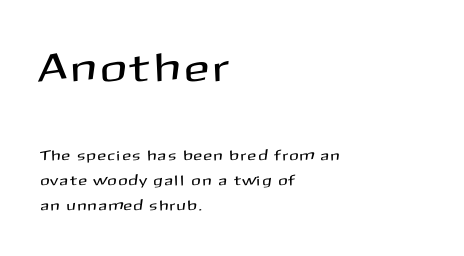
{"serif": "no", "italic": "no", "width": "normal", "stroke_contrast": "medium", "x_height": "medium", "monospaced": "no", "underline": "no", "align": "left", "line_spacing_ratio": 1.79, "larger_block": "first", "size_ratio": 2.86, "glyph_px": 40}
